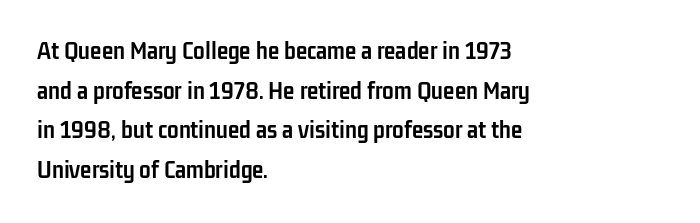
The image shows 26 px bold type, upright; set left-aligned, normal line spacing (1.52x), normal letter spacing, not underlined.
